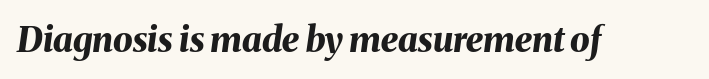
{"italic": "yes", "lean": "right", "slant_degrees": 8, "bold": "yes", "weight": "bold", "width": "normal", "stroke_contrast": "medium", "x_height": "medium", "monospaced": "no", "underline": "no", "letter_spacing": "normal", "letter_spacing_em": 0.0, "glyph_px": 35}
